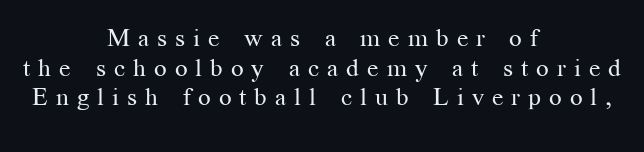
The lines in this sample share a center point and differ in where they start and stop. Each word looks stretched out because of the extra space between its letters. The font's upright variant was chosen for this text. Counters stay open thanks to moderate or lighter strokes.
